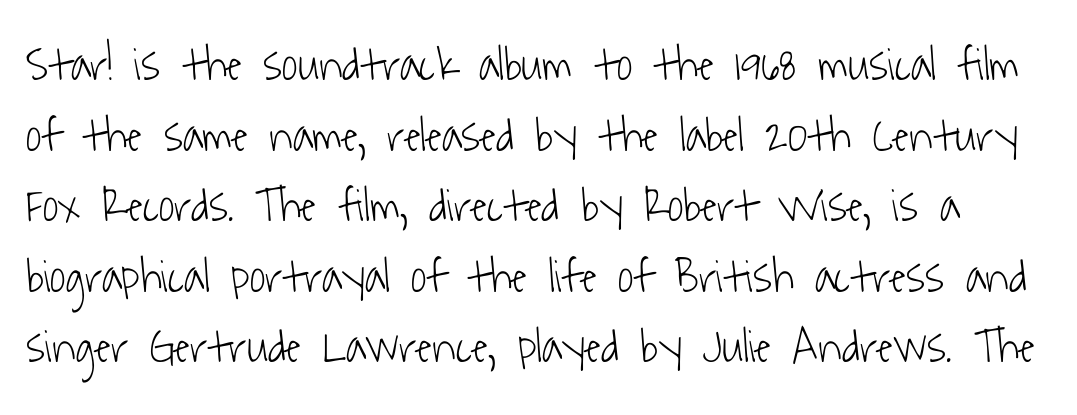
The image shows 48 px light, condensed sans-serif type; set normal line spacing (1.47x), normal letter spacing, not underlined; low stroke contrast and a medium x-height.
